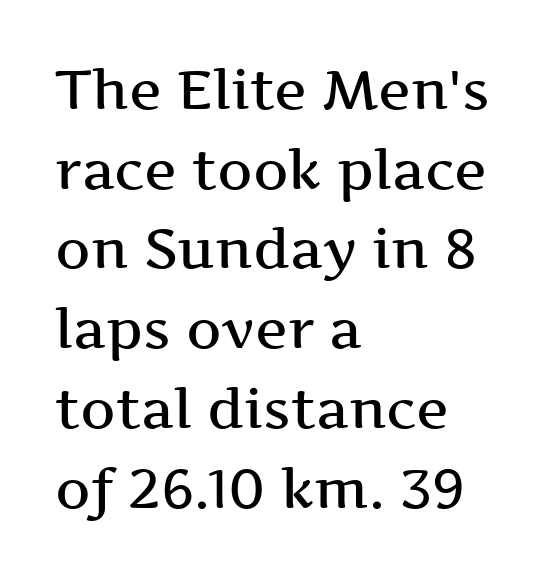
The setting favours the left margin, as ordinary paragraphs usually do. Do the characters align in a grid? No, the font is proportional. A semibold gives these letters moderate extra thickness, short of bold. This block has exactly the height ordinary leading produces.
